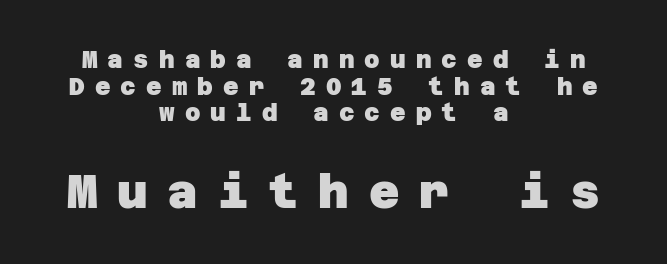
The image shows 47 px heavy sans-serif type; set centered, tight line spacing (1.11x), unusually wide letter spacing (+0.42 em), not underlined; the second (bottom) block is 1.96x larger; low stroke contrast and a large x-height.
